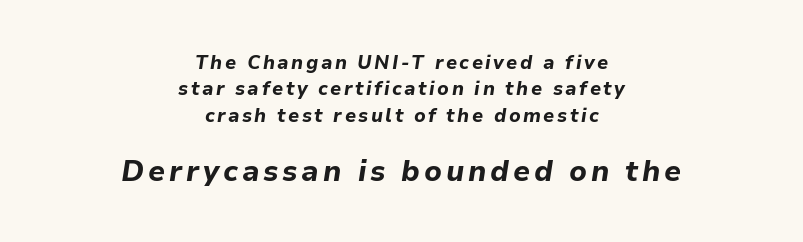
Q: Is the text bold? A: Yes.
Q: Is the text italic (slanted)? A: Yes, it leans right by about 9 degrees.
Q: Is the text underlined? A: No.
Q: How is the paragraph aligned? A: Centered.
Q: Is the spacing between lines tight, normal or loose? A: Normal.
Q: Which block of text is set in a larger size, the first (top) or the second (bottom)? A: The second (bottom) one.
Q: Width (condensed, normal, or wide)? A: Normal.
Q: Stroke contrast? A: Low.
Q: x-height? A: Medium.
Q: Monospaced? A: No.
